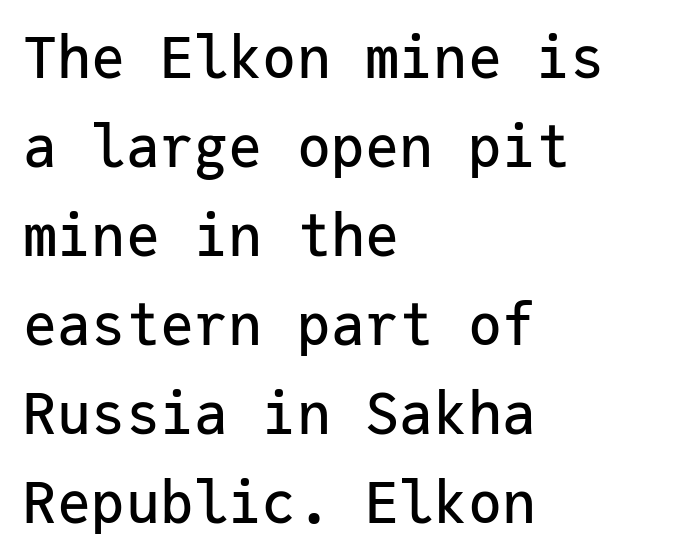
Nobody drew a line under any word here. Is this a fixed-width face? Yes — each glyph sits in an identical cell. The paragraph has a hard left edge and a soft right edge. The lines sit at an ordinary, default distance from one another. The face used here is a sans, in the tradition of grotesques and geometrics.
